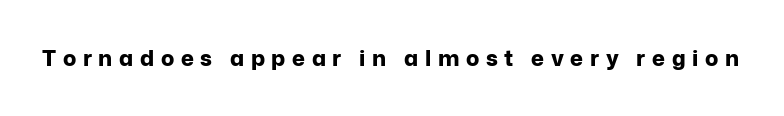
The image shows 22 px bold type, upright; set unusually wide letter spacing (+0.3 em), not underlined.
